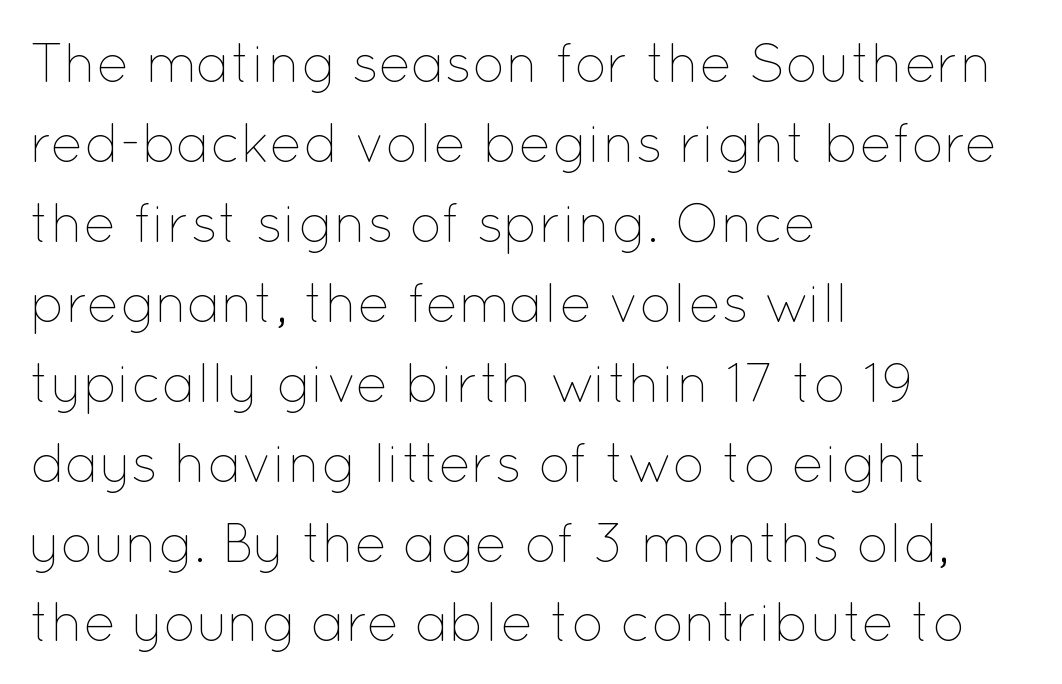
The image shows 54 px thin type, upright; set left-aligned, normal line spacing (1.48x), normal letter spacing, not underlined; low stroke contrast and a medium x-height.
